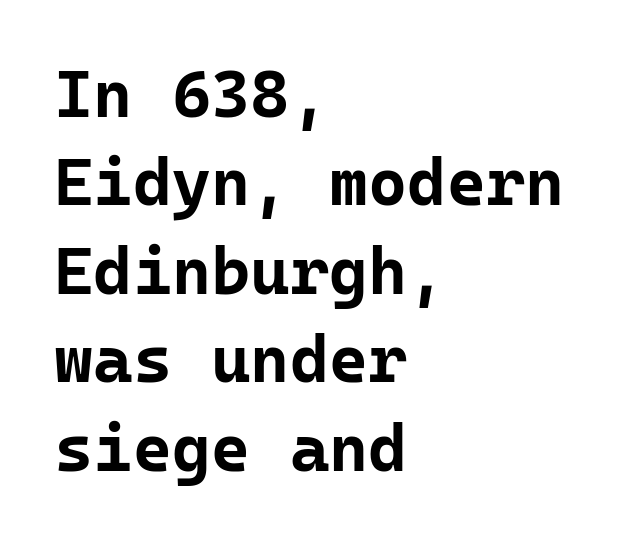
To sum up the face: it is a sans, with no serifs. Fixed-width glyphs throughout — classic coding-font behaviour. The face used here is rendered with its standard letterfit. A clean baseline with only descenders dipping below it.
